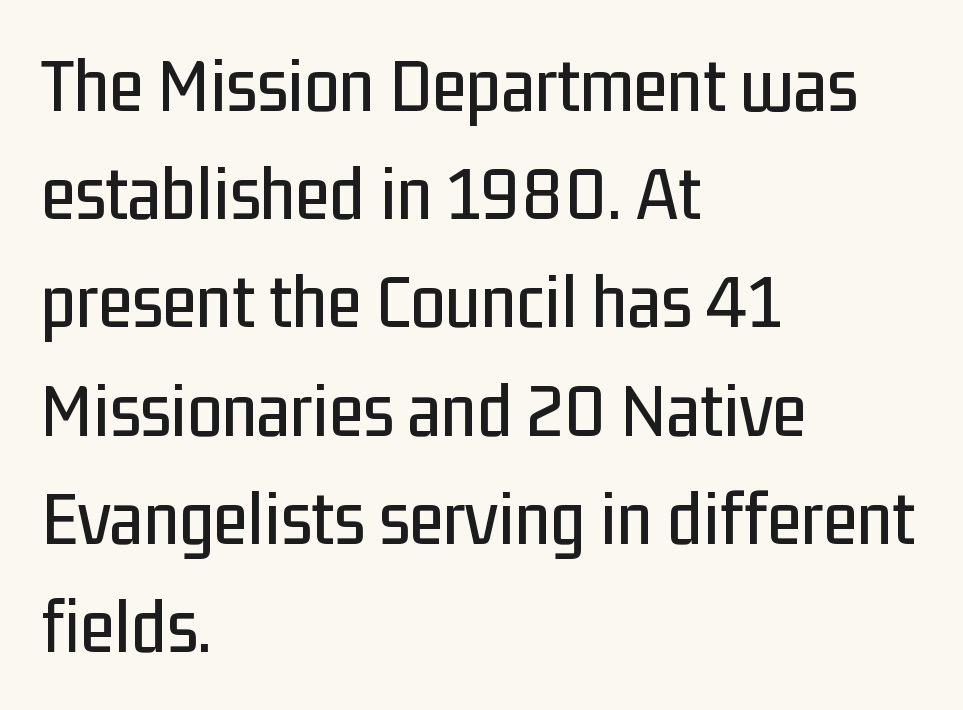
Q: Is the text italic (slanted)? A: No, it is upright.
Q: Is the typeface a serif or a sans-serif typeface? A: Sans-serif.
Q: Is the text underlined? A: No.
Q: How is the paragraph aligned? A: Left-aligned.
Q: Is the spacing between letters normal or unusually wide? A: Normal.
Q: Is the spacing between lines tight, normal or loose? A: Normal.
Q: Width (condensed, normal, or wide)? A: Condensed.
Q: Stroke contrast? A: Low.
Q: x-height? A: Medium.
Q: Monospaced? A: No.
